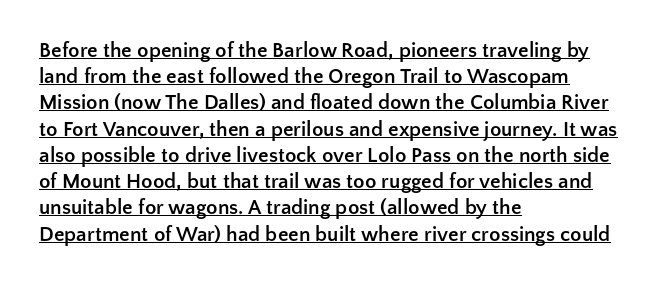
Q: Is the text bold? A: Yes.
Q: Is the text italic (slanted)? A: No, it is upright.
Q: Is the text underlined? A: Yes.
Q: How is the paragraph aligned? A: Left-aligned.
Q: Is the spacing between letters normal or unusually wide? A: Normal.
Q: Is the spacing between lines tight, normal or loose? A: Normal.
